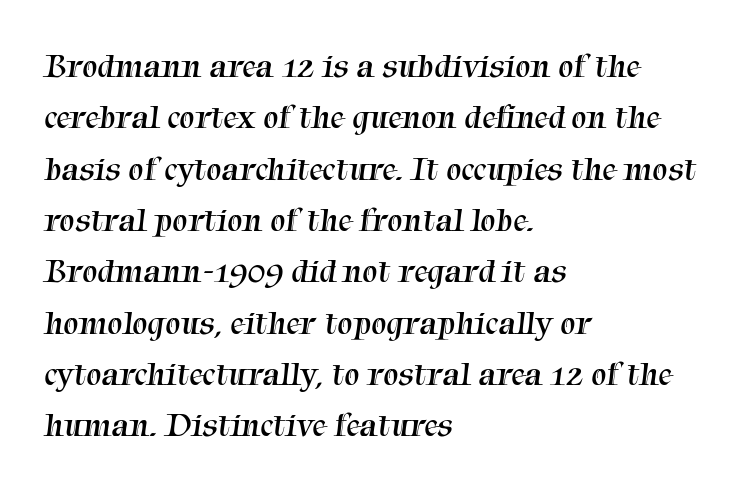
What stands out about the letter spacing? Nothing — it is the standard amount. The text block is weighted toward the left margin, trailing off unevenly rightward. The space between consecutive lines is moderate. The passage shown is typed in a proportional face where columns would drift. Serifs: yes, visible at the terminals of the letterforms. Honestly, there is no underline to notice here at all.
